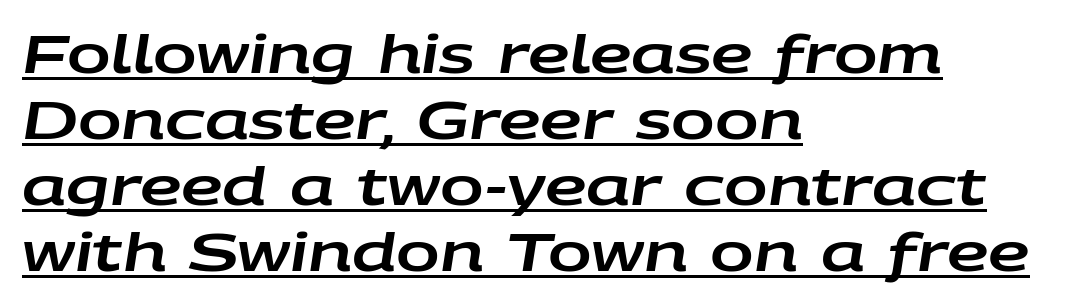
{"italic": "yes", "lean": "right", "slant_degrees": 9, "width": "wide", "stroke_contrast": "low", "x_height": "large", "monospaced": "no", "underline": "yes", "align": "left", "line_spacing": "normal", "line_spacing_ratio": 1.27, "letter_spacing": "normal", "letter_spacing_em": 0.0, "glyph_px": 52}
